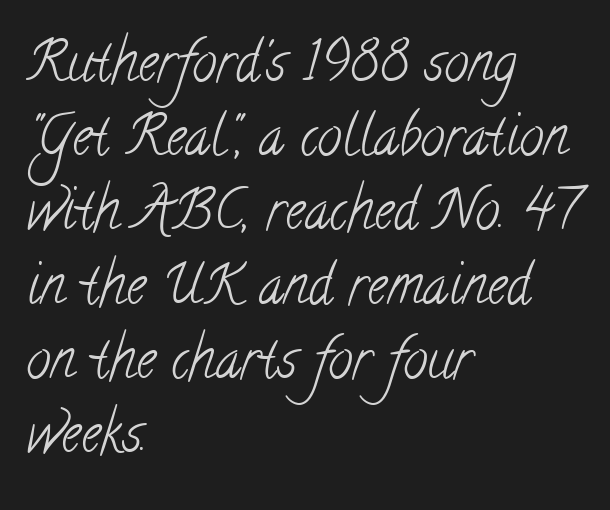
The image shows 55 px light, condensed serif type; set left-aligned, normal line spacing (1.35x), normal letter spacing, not underlined; low stroke contrast and a small x-height.
